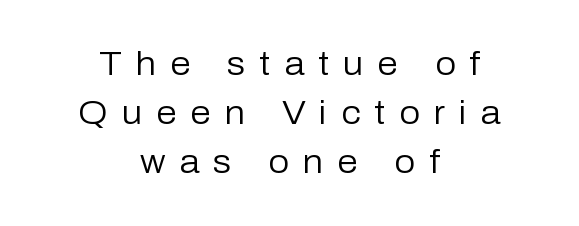
Q: Is the text bold? A: No.
Q: Is the text italic (slanted)? A: No, it is upright.
Q: Is the typeface a serif or a sans-serif typeface? A: Sans-serif.
Q: Is the text underlined? A: No.
Q: How is the paragraph aligned? A: Centered.
Q: Is the spacing between letters normal or unusually wide? A: Unusually wide.
Q: Is the spacing between lines tight, normal or loose? A: Normal.
Q: Width (condensed, normal, or wide)? A: Normal.
Q: Stroke contrast? A: Low.
Q: x-height? A: Medium.
Q: Monospaced? A: No.
